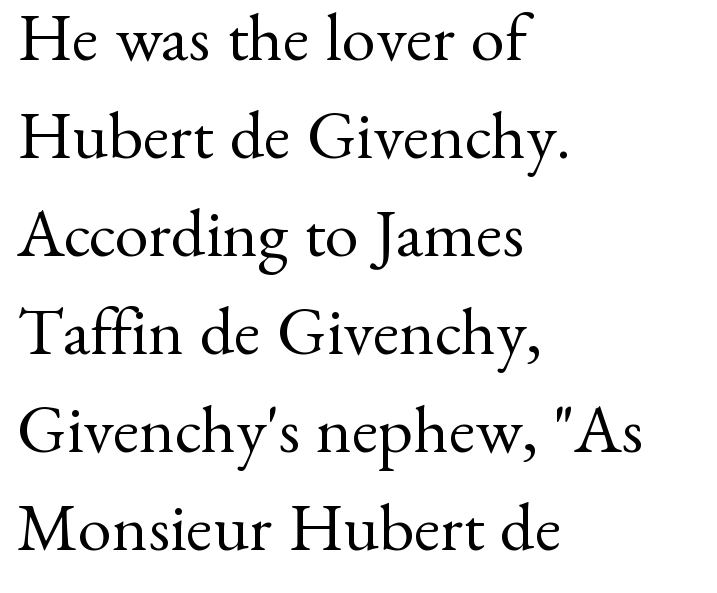
{"serif": "yes", "italic": "no", "bold": "no", "weight": "regular", "width": "normal", "stroke_contrast": "medium", "x_height": "small", "monospaced": "no", "underline": "no", "align": "left", "line_spacing": "normal", "line_spacing_ratio": 1.44, "letter_spacing": "normal", "letter_spacing_em": 0.0, "glyph_px": 68}
